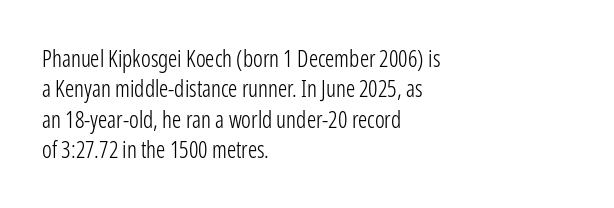
The space directly below the letters is spotless. Caption: standard tracking, unaltered. Vertically, the passage feels balanced, rows spaced as you'd expect. Does the lettering tilt? It doesn't — this is upright.
